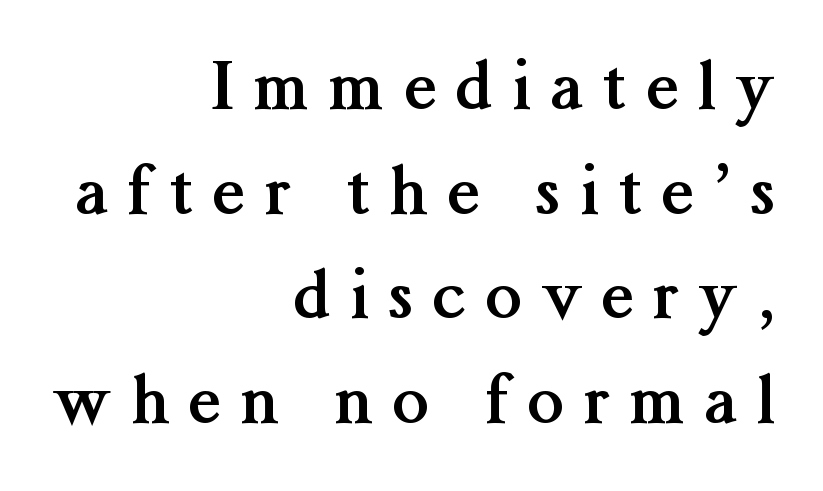
These lines are rendered in a variable-pitch font. Short and long lines alike share a common ending point at right. Chunky letters — that's bold for sure. The passage shown is not underscored anywhere. This is serif lettering, the kind often seen in printed books.
